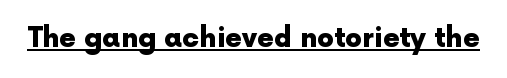
The image shows 27 px bold type, upright; set normal letter spacing, underlined.
